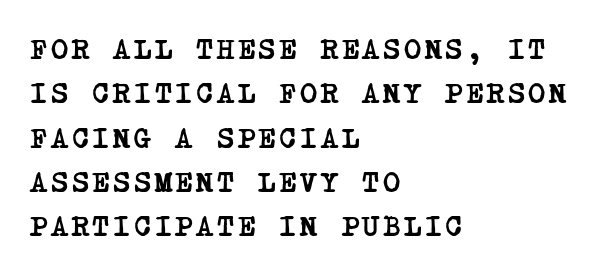
The image shows 29 px semibold, condensed serif type; set left-aligned, normal line spacing (1.53x), not underlined; low stroke contrast and a large x-height.
